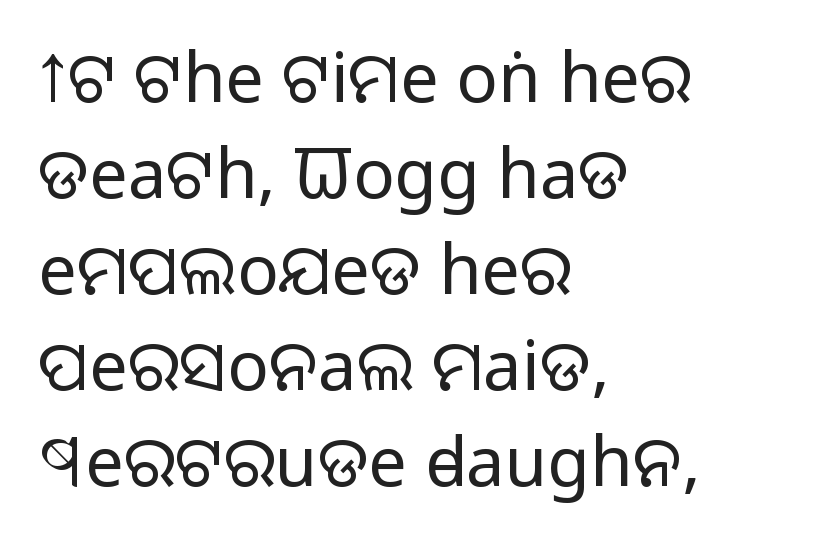
Normally led — the rows are evenly, conventionally spaced. Clear beneath every line of the passage. Each letter keeps its own natural width here, so spacing adapts to shape. Posture: straight, roman, zero tilt.
